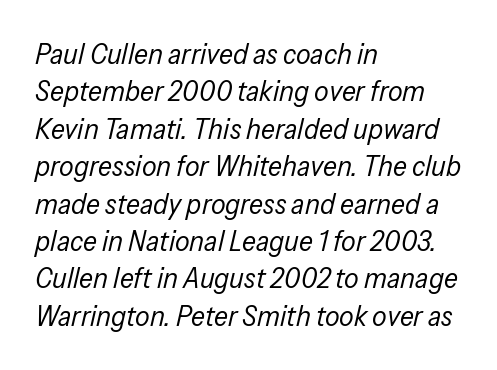
Q: Is the text bold? A: No.
Q: Is the text italic (slanted)? A: Yes, it leans right by about 13 degrees.
Q: Is the text underlined? A: No.
Q: How is the paragraph aligned? A: Left-aligned.
Q: Is the spacing between letters normal or unusually wide? A: Normal.
Q: Is the spacing between lines tight, normal or loose? A: Normal.
Q: Width (condensed, normal, or wide)? A: Condensed.
Q: Stroke contrast? A: Low.
Q: x-height? A: Medium.
Q: Monospaced? A: No.
